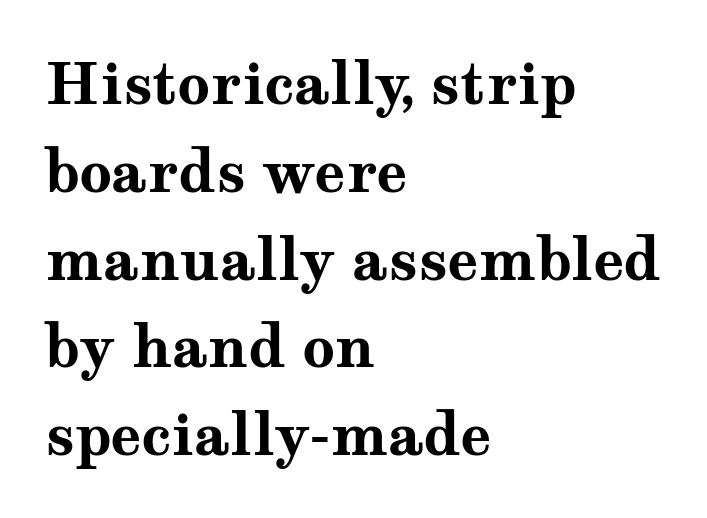
The image shows 57 px bold, wide serif type, upright; set left-aligned, normal line spacing (1.54x), normal letter spacing, not underlined; medium stroke contrast and a medium x-height.
